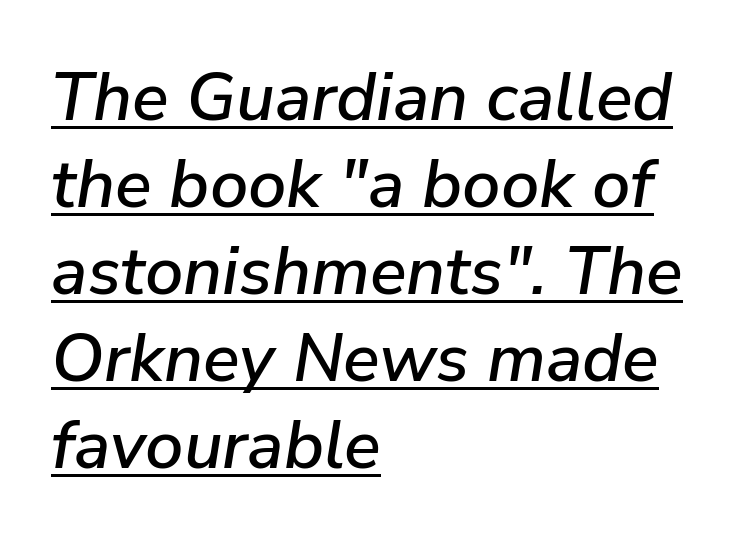
The image shows 68 px text type, italic (leaning right); set left-aligned, normal line spacing (1.28x), normal letter spacing, underlined; low stroke contrast and a medium x-height.
